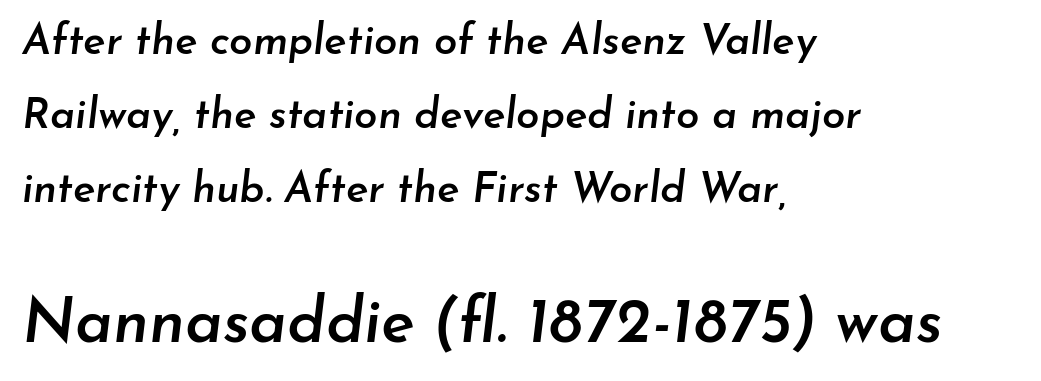
The image shows 63 px semibold type, italic (leaning right); set left-aligned, line spacing 1.76x, normal letter spacing, not underlined; the second (bottom) block is 1.5x larger; low stroke contrast and a small x-height.
